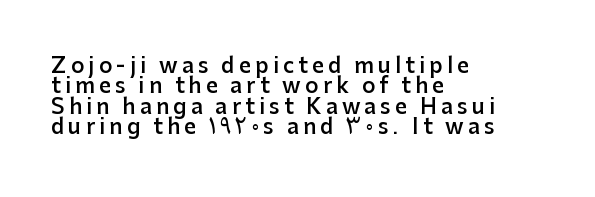
{"italic": "no", "bold": "semi", "underline": "no", "align": "left", "line_spacing": "tight", "line_spacing_ratio": 0.97, "letter_spacing": "wide", "letter_spacing_em": 0.2, "glyph_px": 21}
